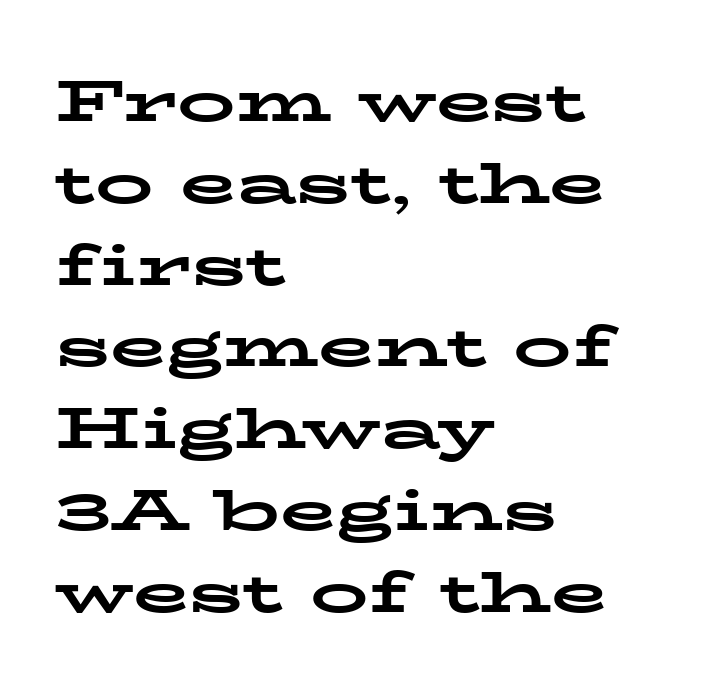
Any mark beneath the type? The region is blank. Compared with typical body copy, the letter spacing here is the same. The rendering uses natural spacing where letterforms have individual widths. The ragged edge is on the right, which tells us the setting is flush left. Weight: bold.
